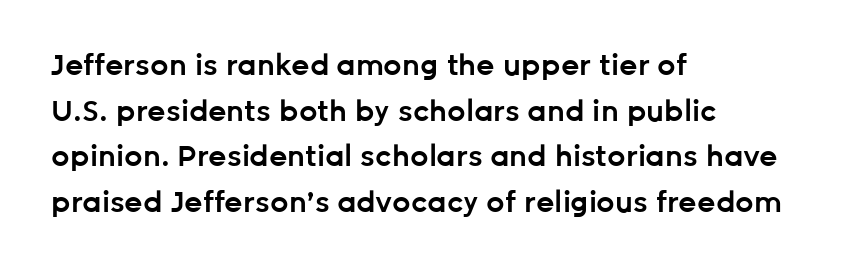
The image shows 29 px semibold sans-serif type, upright; set left-aligned, normal line spacing (1.57x), normal letter spacing, not underlined; low stroke contrast and a medium x-height.
